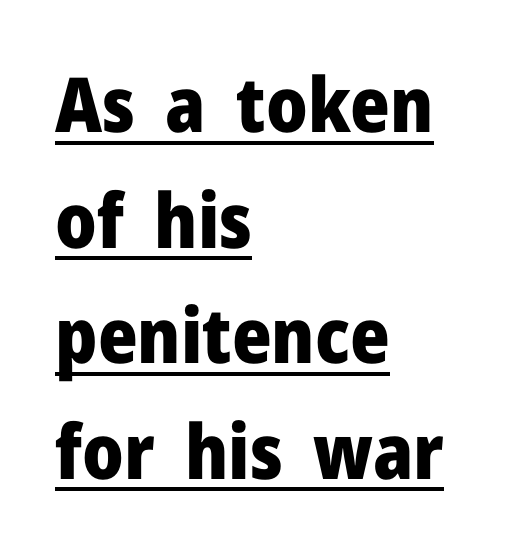
The image shows 76 px heavy sans-serif type, upright; set left-aligned, normal line spacing (1.52x), normal letter spacing, underlined; low stroke contrast and a medium x-height.
